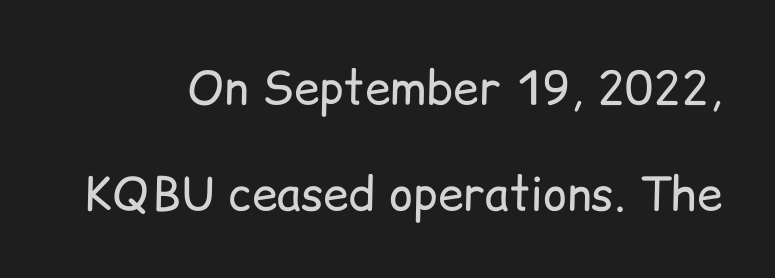
{"serif": "no", "italic": "no", "bold": "no", "weight": "regular", "width": "normal", "stroke_contrast": "low", "x_height": "medium", "monospaced": "no", "underline": "no", "line_spacing": "loose", "line_spacing_ratio": 2.31, "letter_spacing": "normal", "letter_spacing_em": 0.0, "glyph_px": 46}
